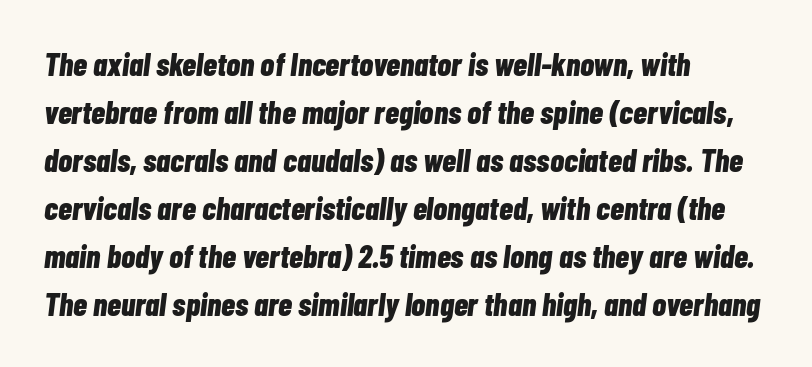
Q: Is the text bold? A: Yes.
Q: Is the text italic (slanted)? A: Yes, it leans right by about 7 degrees.
Q: Is the text underlined? A: No.
Q: How is the paragraph aligned? A: Left-aligned.
Q: Is the spacing between letters normal or unusually wide? A: Normal.
Q: Is the spacing between lines tight, normal or loose? A: Normal.
Q: Width (condensed, normal, or wide)? A: Condensed.
Q: Stroke contrast? A: Low.
Q: x-height? A: Medium.
Q: Monospaced? A: No.
